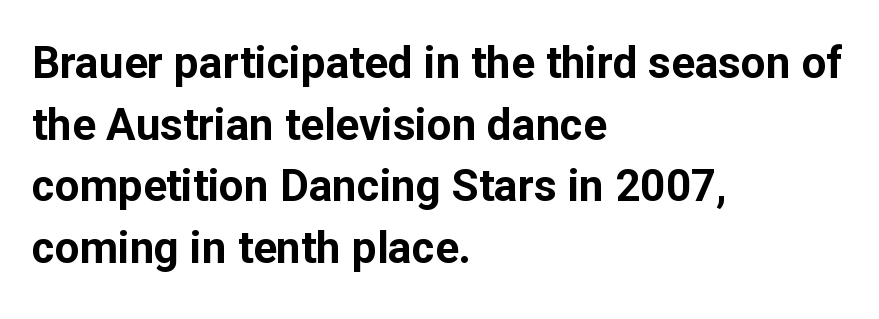
The image shows 44 px bold sans-serif type, upright; set left-aligned, normal line spacing (1.4x), normal letter spacing, not underlined; low stroke contrast and a medium x-height.
